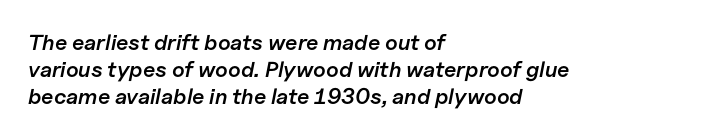
This rendering uses left alignment, leaving the right contour irregular. The letters are semibold — heavier than regular but short of a full bold. Compared with typical body copy, the letter spacing here is the same. The string is rendered with underlining switched off.
